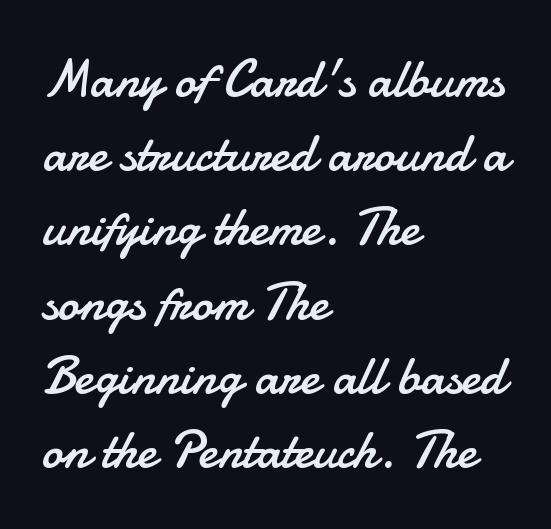
Casual observation: everything's shoved over to the left. Check where the strokes stop: nothing finishes them off — pure sans. Check under the words: just untouched page. The line texture is even and compact thanks to regular tracking. Evenly set lines give the paragraph a standard silhouette.
